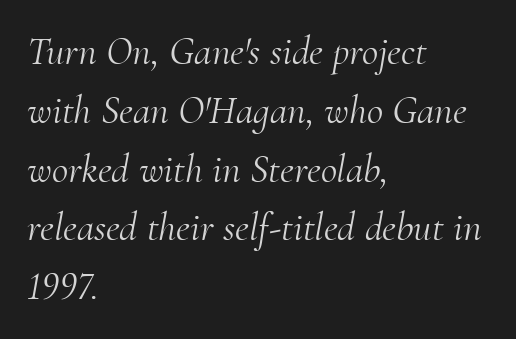
The image shows 40 px light serif type, italic (leaning right); set left-aligned, normal line spacing (1.47x), normal letter spacing, not underlined; medium stroke contrast and a small x-height.
